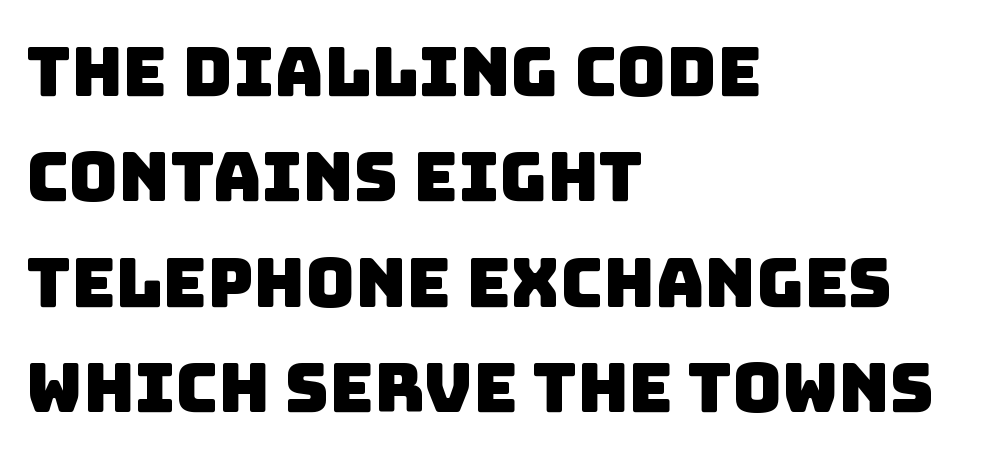
Q: Is the typeface a serif or a sans-serif typeface? A: Sans-serif.
Q: Is the text underlined? A: No.
Q: How is the paragraph aligned? A: Left-aligned.
Q: Is the spacing between letters normal or unusually wide? A: Normal.
Q: Is the spacing between lines tight, normal or loose? A: Normal.
Q: Width (condensed, normal, or wide)? A: Normal.
Q: Stroke contrast? A: Low.
Q: x-height? A: Large.
Q: Monospaced? A: No.
